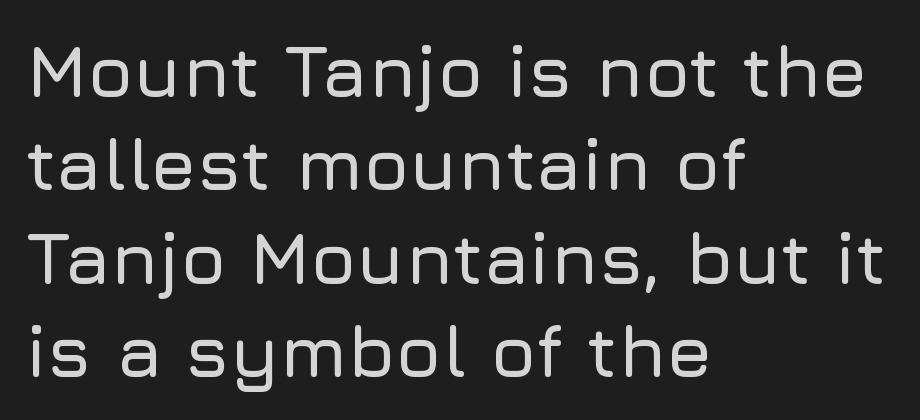
Q: Is the text italic (slanted)? A: No, it is upright.
Q: Is the typeface a serif or a sans-serif typeface? A: Sans-serif.
Q: Is the text underlined? A: No.
Q: How is the paragraph aligned? A: Left-aligned.
Q: Is the spacing between letters normal or unusually wide? A: Normal.
Q: Is the spacing between lines tight, normal or loose? A: Normal.
Q: Width (condensed, normal, or wide)? A: Normal.
Q: Stroke contrast? A: Low.
Q: x-height? A: Medium.
Q: Monospaced? A: No.
